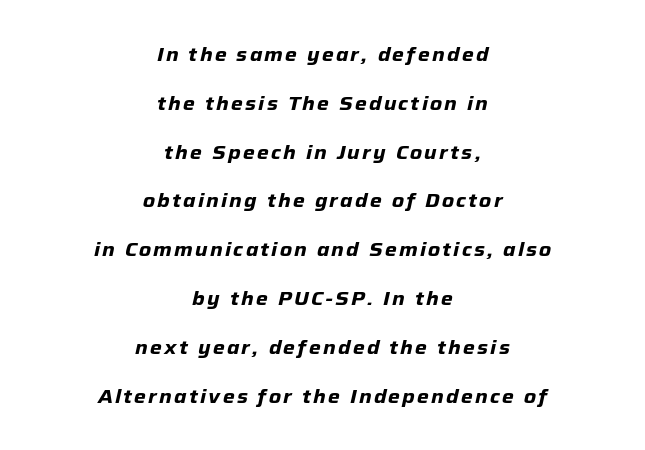
{"italic": "yes", "lean": "right", "slant_degrees": 12, "bold": "yes", "underline": "no", "align": "center", "line_spacing": "loose", "line_spacing_ratio": 2.44, "glyph_px": 20}
